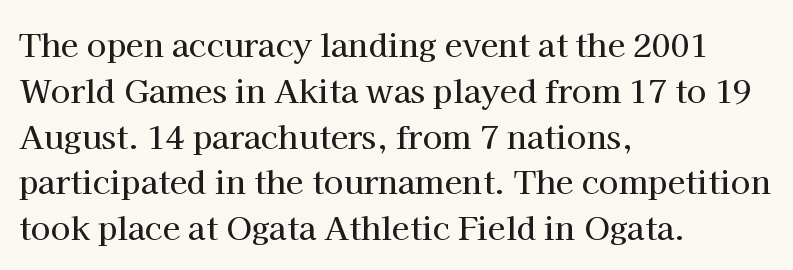
Q: Is the text italic (slanted)? A: No, it is upright.
Q: Is the typeface a serif or a sans-serif typeface? A: Serif.
Q: Is the text underlined? A: No.
Q: How is the paragraph aligned? A: Left-aligned.
Q: Is the spacing between letters normal or unusually wide? A: Normal.
Q: Is the spacing between lines tight, normal or loose? A: Normal.
Q: Width (condensed, normal, or wide)? A: Normal.
Q: Stroke contrast? A: High.
Q: x-height? A: Medium.
Q: Monospaced? A: No.
